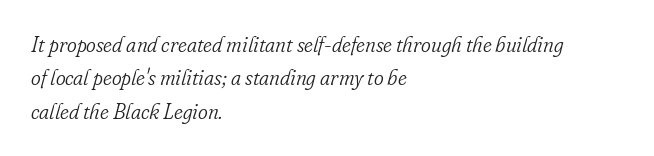
The axis of the letterforms is tilted away from vertical. The face used here is rendered with its standard letterfit. Whoever set this chose a conventional vertical rhythm. Reading down the block, your eye returns to a fixed left position each line. The baseline area is clear.
